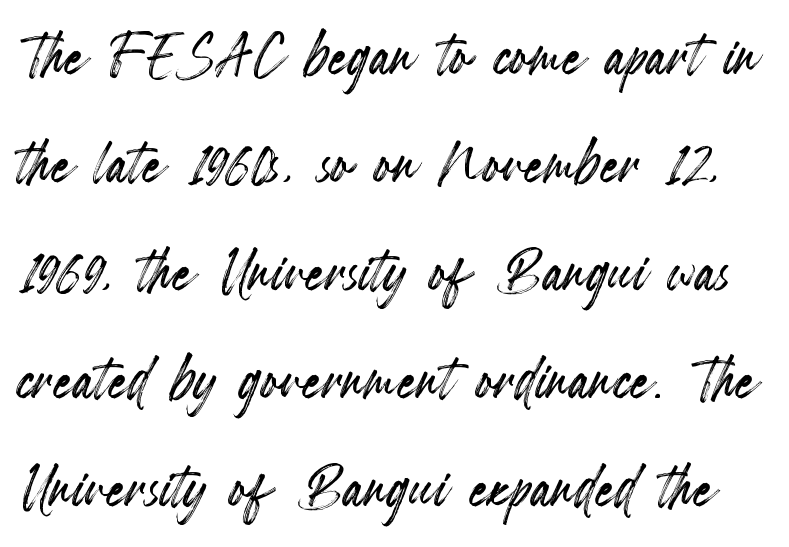
Short note: letters normally spaced. The space between consecutive lines is moderate. Each letter keeps its own natural width here, so spacing adapts to shape. This rendering features lettering with no underline.
